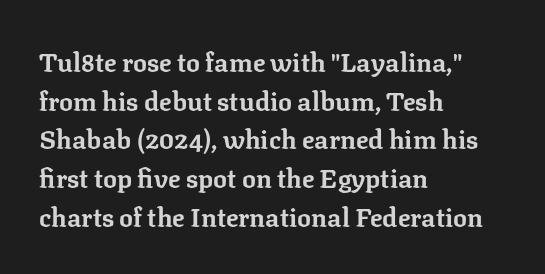
The image shows 26 px bold type, upright; set left-aligned, normal line spacing (1.49x), normal letter spacing, not underlined.
